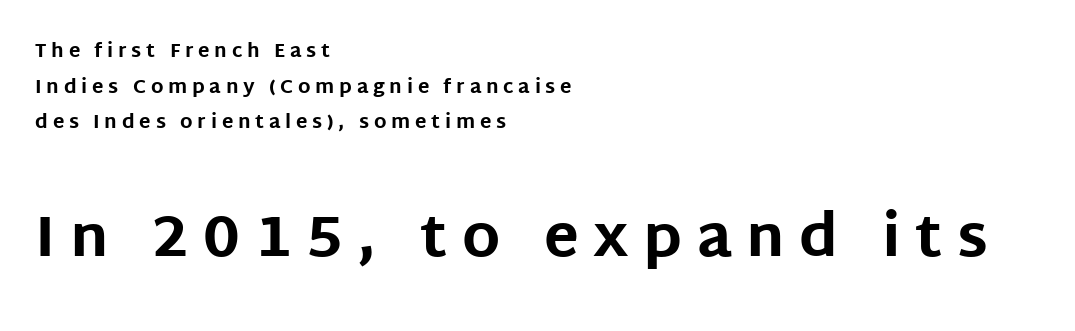
Notice how the passage keeps a crisp vertical edge on the left only. Here the second block reads like a headline and the first like body copy. Honestly, the letter spacing is so wide it's the main thing you notice. Type style note: lacks serifs. Only glyphs here, with clear space below each row.
